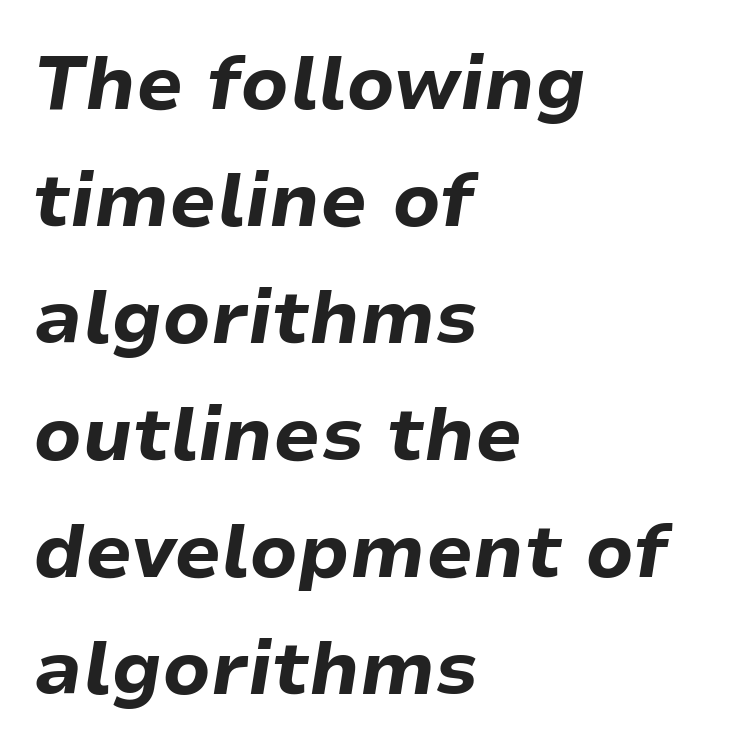
{"italic": "yes", "lean": "right", "slant_degrees": 9, "bold": "yes", "weight": "bold", "width": "normal", "stroke_contrast": "low", "x_height": "medium", "monospaced": "no", "underline": "no", "align": "left", "line_spacing": "normal", "line_spacing_ratio": 1.56, "letter_spacing": "normal", "letter_spacing_em": 0.0, "glyph_px": 75}
